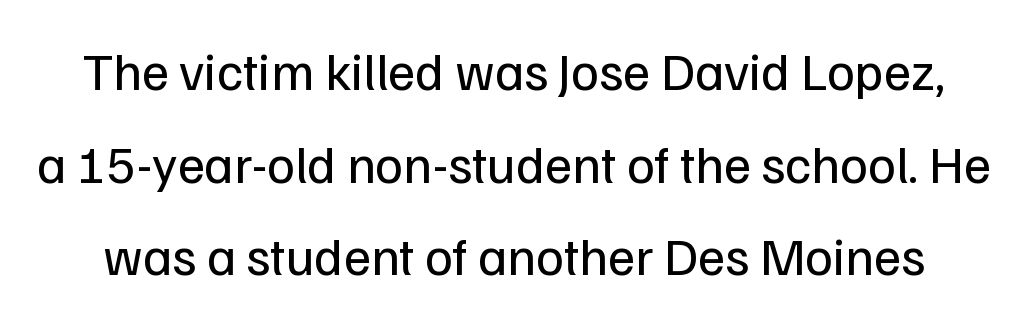
{"serif": "no", "italic": "no", "bold": "no", "weight": "regular", "width": "normal", "stroke_contrast": "low", "x_height": "medium", "monospaced": "no", "underline": "no", "line_spacing_ratio": 1.75, "letter_spacing": "normal", "letter_spacing_em": 0.0, "glyph_px": 53}
